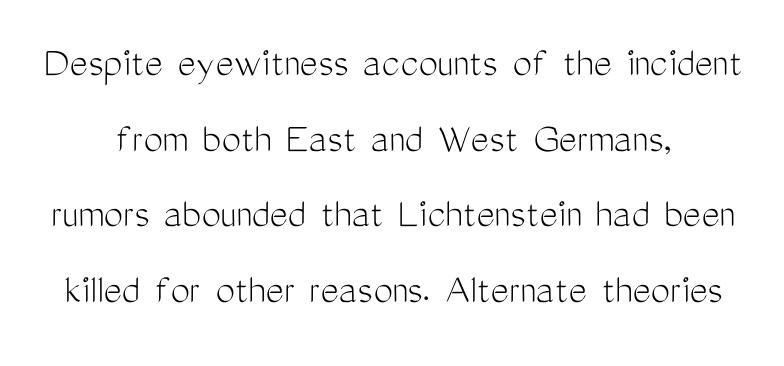
Check where the strokes stop: nothing finishes them off — pure sans. These glyphs show unthickened strokes, regular width or finer. You could not count columns in this text — the font is proportionally spaced. Inter-character spacing is left at the font's built-in metrics. Decoration check: the copy has no underline. This is roman type, the default non-slanted kind.
